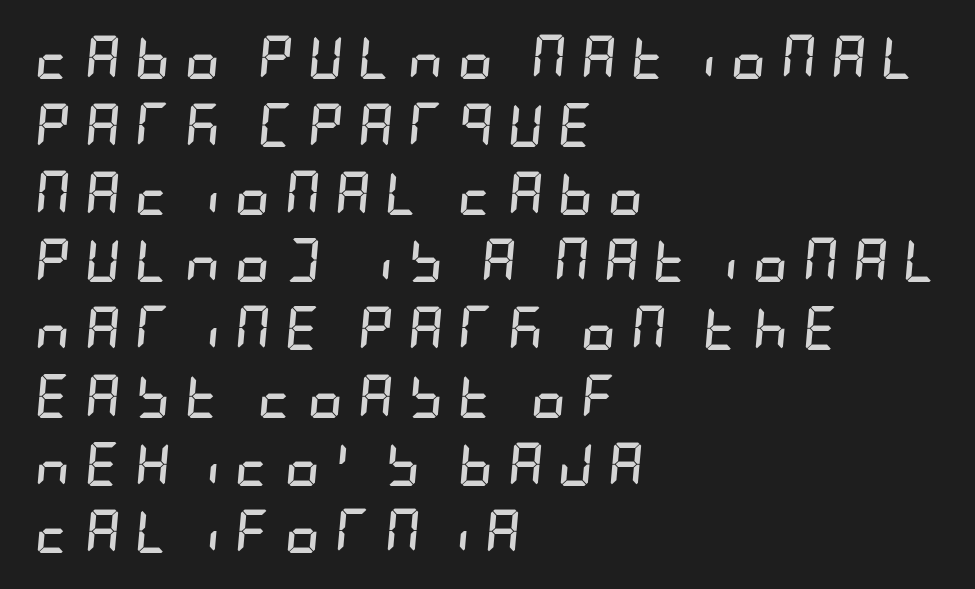
Bare-footed words on every line. The rendering applies a slant to the glyphs. Each line starts at the same left margin while the right side varies. Does the leading feel generous? No, just average.
